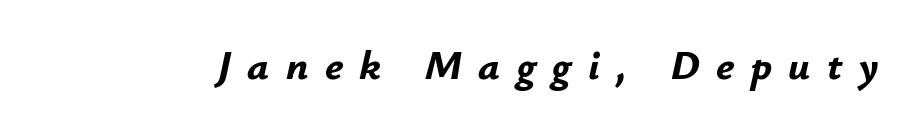
Q: Is the text bold? A: Yes.
Q: Is the text italic (slanted)? A: Yes, it leans right by about 12 degrees.
Q: Is the text underlined? A: No.
Q: Is the spacing between letters normal or unusually wide? A: Unusually wide.
Q: Width (condensed, normal, or wide)? A: Normal.
Q: Stroke contrast? A: Low.
Q: x-height? A: Small.
Q: Monospaced? A: No.
